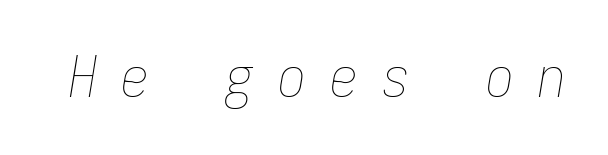
Q: Is the text bold? A: No.
Q: Is the text italic (slanted)? A: Yes, it leans right by about 9 degrees.
Q: Is the text underlined? A: No.
Q: Is the spacing between letters normal or unusually wide? A: Unusually wide.
Q: Width (condensed, normal, or wide)? A: Condensed.
Q: Stroke contrast? A: Low.
Q: x-height? A: Medium.
Q: Monospaced? A: Yes.
